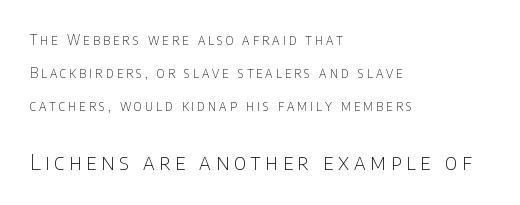
The rag falls on the right side of this text block. Quick note: interline space is abundant. Rendered with straight, roman letterforms. Visually, the bottom section dominates because its glyphs are scaled up. The face looks like a standard text weight, possibly lighter.
